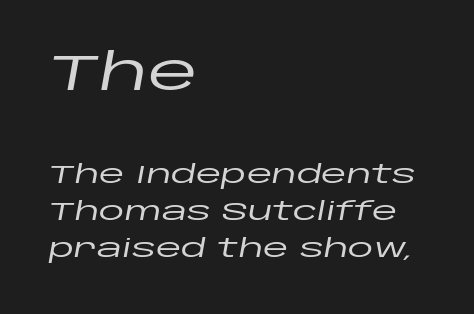
{"italic": "yes", "lean": "right", "slant_degrees": 10, "width": "wide", "stroke_contrast": "low", "x_height": "large", "monospaced": "no", "underline": "no", "align": "left", "line_spacing": "normal", "line_spacing_ratio": 1.42, "letter_spacing": "normal", "letter_spacing_em": 0.0, "larger_block": "first", "size_ratio": 1.96, "glyph_px": 51}
